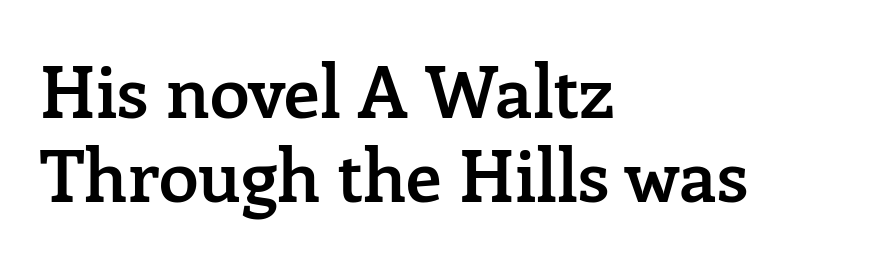
Q: Is the text bold? A: Semi-bold.
Q: Is the text italic (slanted)? A: No, it is upright.
Q: Is the typeface a serif or a sans-serif typeface? A: Serif.
Q: Is the text underlined? A: No.
Q: How is the paragraph aligned? A: Left-aligned.
Q: Is the spacing between letters normal or unusually wide? A: Normal.
Q: Width (condensed, normal, or wide)? A: Normal.
Q: Stroke contrast? A: Low.
Q: x-height? A: Medium.
Q: Monospaced? A: No.
